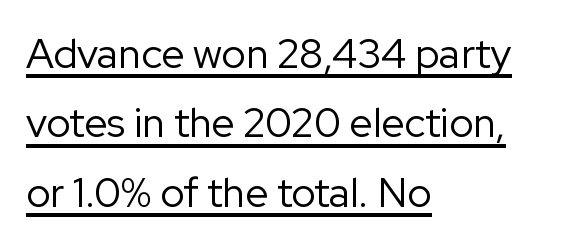
Q: Is the text bold? A: No.
Q: Is the text italic (slanted)? A: No, it is upright.
Q: Is the typeface a serif or a sans-serif typeface? A: Sans-serif.
Q: Is the text underlined? A: Yes.
Q: How is the paragraph aligned? A: Left-aligned.
Q: Is the spacing between letters normal or unusually wide? A: Normal.
Q: Is the spacing between lines tight, normal or loose? A: Normal.
Q: Width (condensed, normal, or wide)? A: Normal.
Q: Stroke contrast? A: Low.
Q: x-height? A: Medium.
Q: Monospaced? A: No.
